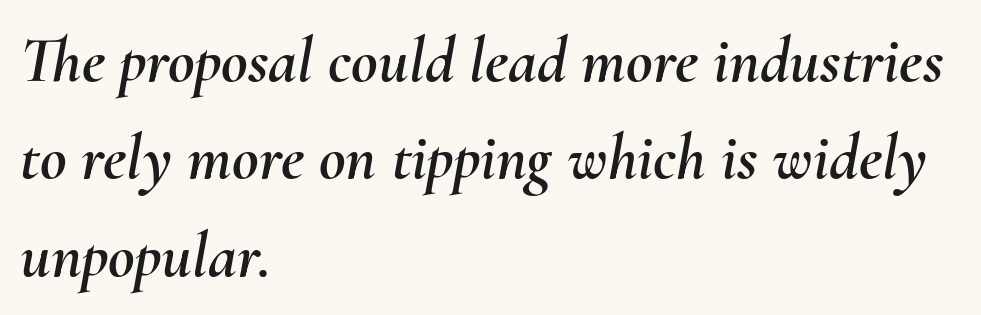
The image shows 65 px text type, italic (leaning right); set left-aligned, normal line spacing (1.5x), normal letter spacing, not underlined; medium stroke contrast and a small x-height.
